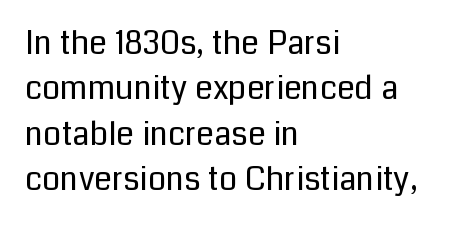
The image shows 32 px regular-weight sans-serif type, upright; set left-aligned, normal line spacing (1.42x), normal letter spacing, not underlined; low stroke contrast and a medium x-height.
